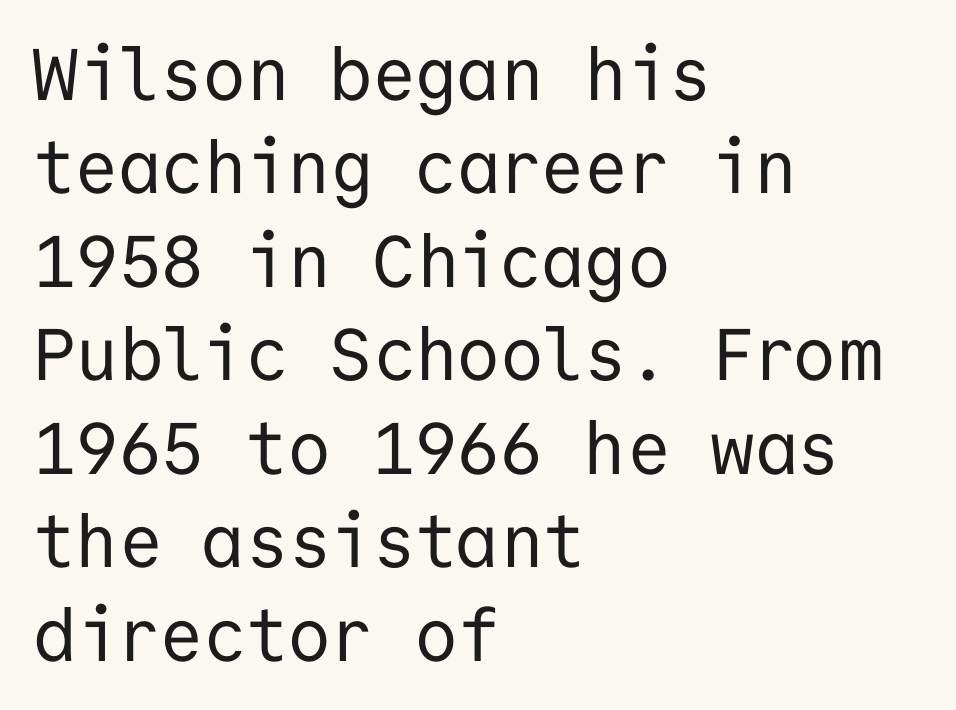
Q: Is the text bold? A: No.
Q: Is the text italic (slanted)? A: No, it is upright.
Q: Is the typeface a serif or a sans-serif typeface? A: Sans-serif.
Q: Is the text underlined? A: No.
Q: How is the paragraph aligned? A: Left-aligned.
Q: Is the spacing between letters normal or unusually wide? A: Normal.
Q: Is the spacing between lines tight, normal or loose? A: Normal.
Q: Width (condensed, normal, or wide)? A: Normal.
Q: Stroke contrast? A: Low.
Q: x-height? A: Medium.
Q: Monospaced? A: Yes.
